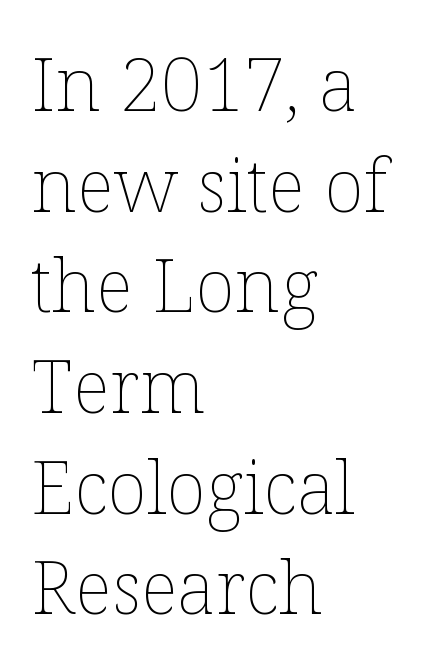
{"italic": "no", "bold": "no", "weight": "thin", "width": "normal", "stroke_contrast": "low", "x_height": "medium", "monospaced": "no", "underline": "no", "align": "left", "line_spacing": "normal", "line_spacing_ratio": 1.36, "letter_spacing": "normal", "letter_spacing_em": 0.0, "glyph_px": 74}
